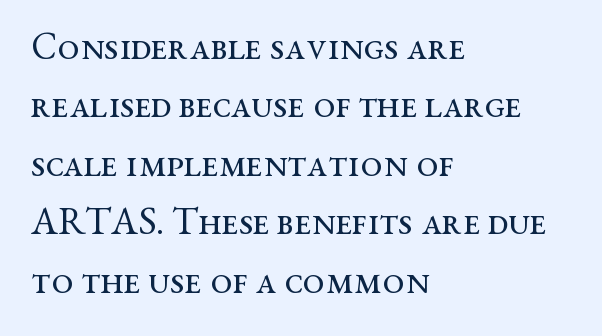
Q: Is the text bold? A: No.
Q: Is the text italic (slanted)? A: No, it is upright.
Q: Is the typeface a serif or a sans-serif typeface? A: Serif.
Q: Is the text underlined? A: No.
Q: How is the paragraph aligned? A: Left-aligned.
Q: Is the spacing between letters normal or unusually wide? A: Normal.
Q: Is the spacing between lines tight, normal or loose? A: Normal.
Q: Width (condensed, normal, or wide)? A: Wide.
Q: Stroke contrast? A: Medium.
Q: x-height? A: Medium.
Q: Monospaced? A: No.
